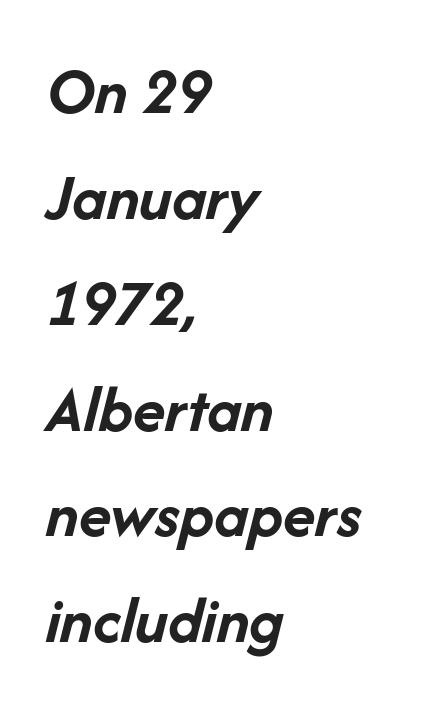
{"italic": "yes", "lean": "right", "slant_degrees": 14, "bold": "yes", "weight": "semibold", "width": "normal", "stroke_contrast": "low", "x_height": "medium", "monospaced": "no", "underline": "no", "align": "left", "line_spacing": "normal", "line_spacing_ratio": 1.58, "letter_spacing": "normal", "letter_spacing_em": 0.0, "glyph_px": 67}
